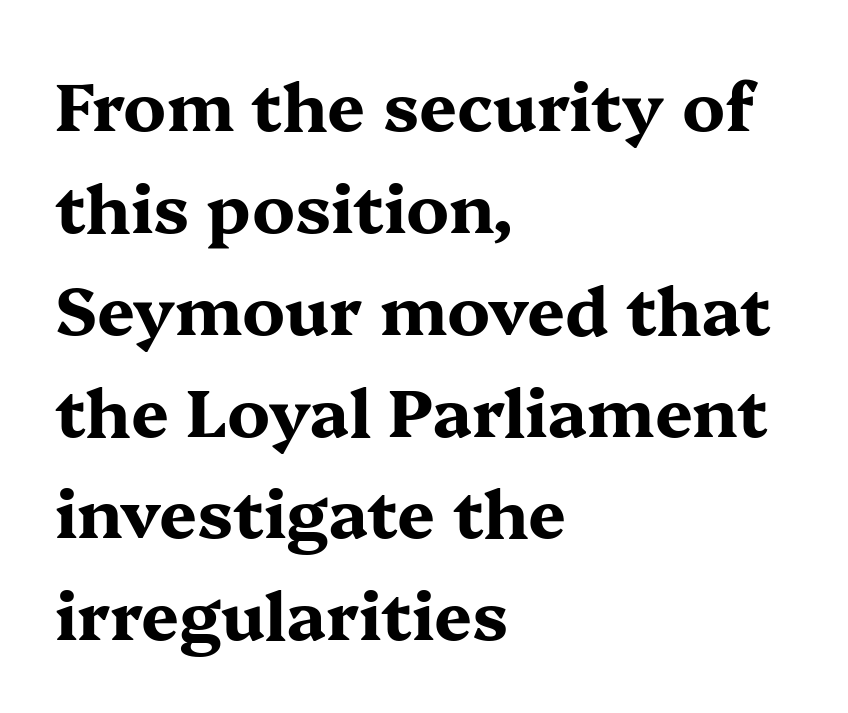
Line beginnings align vertically; line endings do not. This is roman type, the default non-slanted kind. The passage shown is typeset with a serif family. The tracking reads as untouched default to a designer's eye. Clear beneath every line of the passage.
